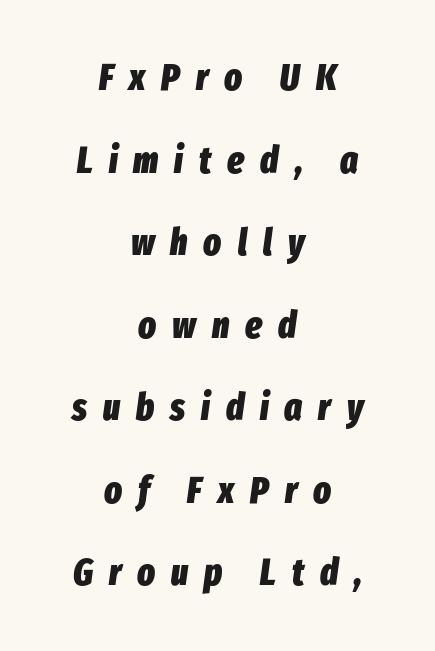
{"italic": "yes", "lean": "right", "slant_degrees": 8, "bold": "yes", "weight": "heavy", "width": "condensed", "stroke_contrast": "low", "x_height": "medium", "monospaced": "no", "underline": "no", "align": "center", "line_spacing": "loose", "line_spacing_ratio": 2.23, "letter_spacing": "wide", "letter_spacing_em": 0.43, "glyph_px": 37}
